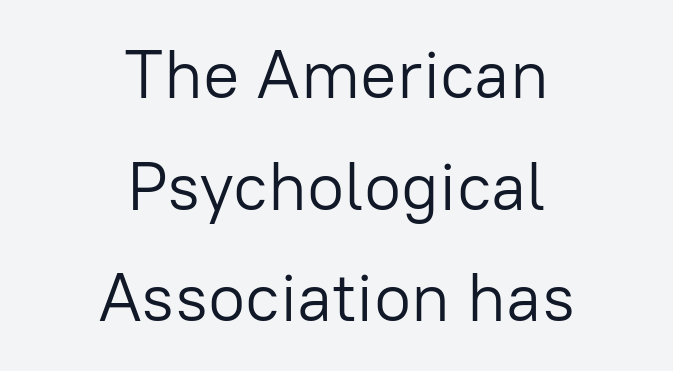
{"serif": "no", "italic": "no", "bold": "no", "weight": "light", "width": "normal", "stroke_contrast": "low", "x_height": "medium", "monospaced": "no", "underline": "no", "align": "center", "line_spacing": "normal", "line_spacing_ratio": 1.64, "letter_spacing": "normal", "letter_spacing_em": 0.0, "glyph_px": 68}
